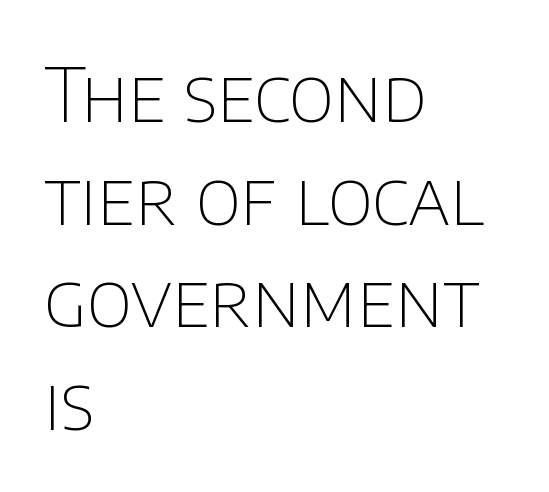
Q: Is the text bold? A: No.
Q: Is the text italic (slanted)? A: No, it is upright.
Q: Is the typeface a serif or a sans-serif typeface? A: Sans-serif.
Q: Is the text underlined? A: No.
Q: How is the paragraph aligned? A: Left-aligned.
Q: Is the spacing between letters normal or unusually wide? A: Normal.
Q: Is the spacing between lines tight, normal or loose? A: Normal.
Q: Width (condensed, normal, or wide)? A: Normal.
Q: Stroke contrast? A: Low.
Q: x-height? A: Large.
Q: Monospaced? A: No.
